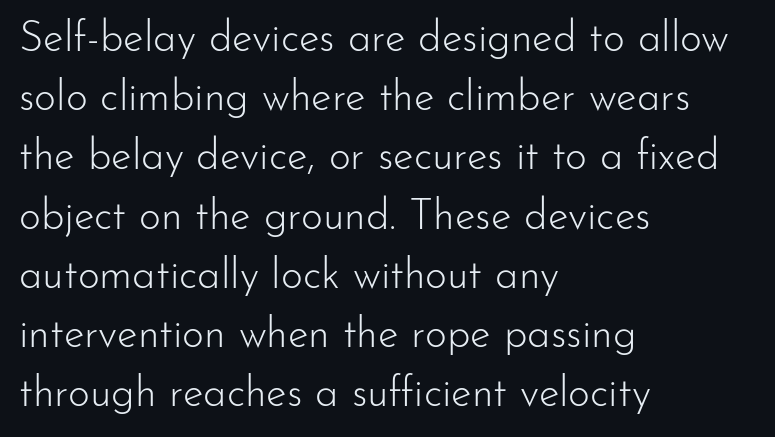
Varying glyph widths throughout — classic text-font behaviour. Each new line begins a customary step beneath the previous one. Weight: in the light-to-regular range. The characters display no serif detailing; their extremities are plain. Horizontally, the lines are justified to the leading edge only.
